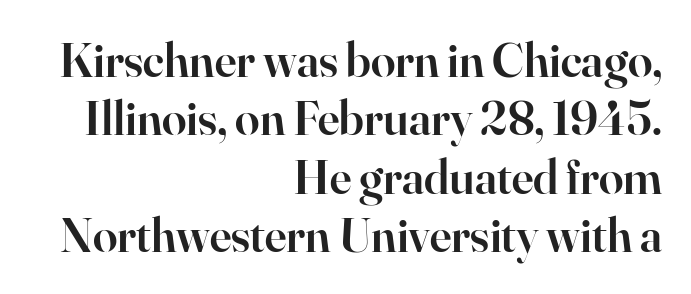
{"serif": "yes", "italic": "no", "bold": "semi", "weight": "semibold", "width": "normal", "stroke_contrast": "high", "x_height": "small", "monospaced": "no", "underline": "no", "align": "right", "line_spacing_ratio": 1.19, "letter_spacing": "normal", "letter_spacing_em": 0.0, "glyph_px": 49}
